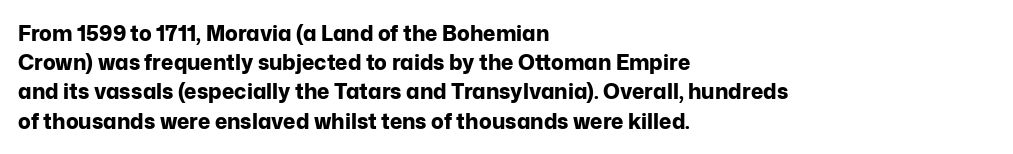
When letters stand straight like this, we call the style roman or upright. Line starts are locked; line ends wander. Quick note: underline off. Words appear dense and cohesive because spacing is normal. A normal amount of white space separates one row of letters from the next.
